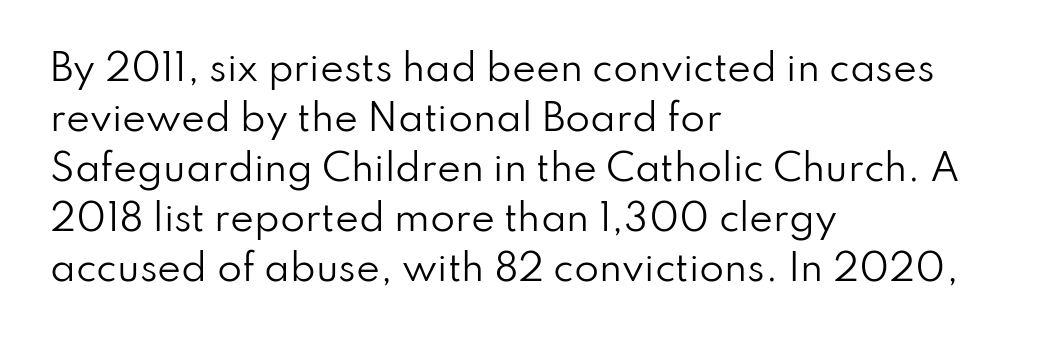
The image shows 36 px regular-weight sans-serif type, upright; set left-aligned, normal line spacing (1.39x), normal letter spacing, not underlined; low stroke contrast and a small x-height.
